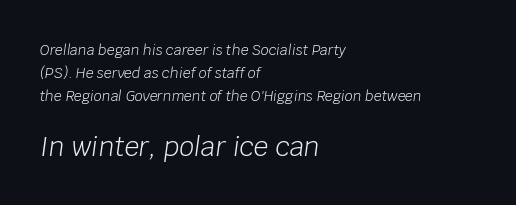
Q: Is the text bold? A: No.
Q: Is the text italic (slanted)? A: Yes, it leans right by about 8 degrees.
Q: Is the text underlined? A: No.
Q: How is the paragraph aligned? A: Left-aligned.
Q: Is the spacing between letters normal or unusually wide? A: Normal.
Q: Is the spacing between lines tight, normal or loose? A: Normal.
Q: Which block of text is set in a larger size, the first (top) or the second (bottom)? A: The second (bottom) one.
